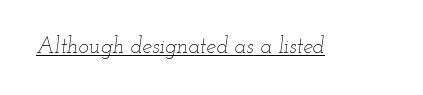
Q: Is the text bold? A: No.
Q: Is the text italic (slanted)? A: Yes, it leans right by about 12 degrees.
Q: Is the text underlined? A: Yes.
Q: Is the spacing between letters normal or unusually wide? A: Normal.
